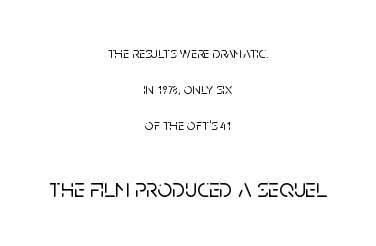
{"italic": "no", "underline": "no", "align": "center", "line_spacing": "loose", "line_spacing_ratio": 2.4, "letter_spacing": "normal", "letter_spacing_em": 0.0, "larger_block": "second", "size_ratio": 1.73, "glyph_px": 26}
